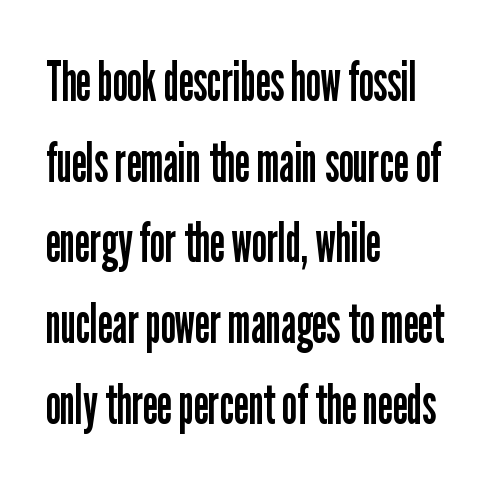
Q: Is the text bold? A: No.
Q: Is the text italic (slanted)? A: No, it is upright.
Q: Is the typeface a serif or a sans-serif typeface? A: Sans-serif.
Q: Is the text underlined? A: No.
Q: How is the paragraph aligned? A: Left-aligned.
Q: Is the spacing between letters normal or unusually wide? A: Normal.
Q: Is the spacing between lines tight, normal or loose? A: Normal.
Q: Width (condensed, normal, or wide)? A: Condensed.
Q: Stroke contrast? A: Low.
Q: x-height? A: Medium.
Q: Monospaced? A: No.
